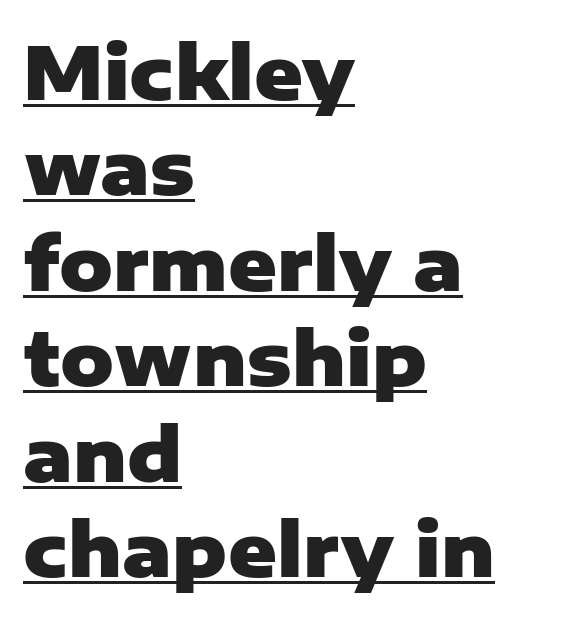
{"serif": "no", "italic": "no", "bold": "yes", "weight": "heavy", "width": "normal", "stroke_contrast": "low", "x_height": "medium", "monospaced": "no", "underline": "yes", "align": "left", "line_spacing": "normal", "line_spacing_ratio": 1.29, "letter_spacing": "normal", "letter_spacing_em": 0.0, "glyph_px": 74}
